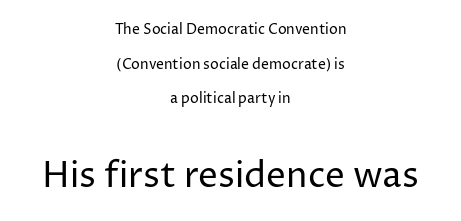
Observe the absence of serifs on each vertical stroke in this sample. Spacing between characters is what you'd get straight out of the box. The string is rendered with underlining switched off. The block sitting lower on the canvas is the one with enlarged characters.
